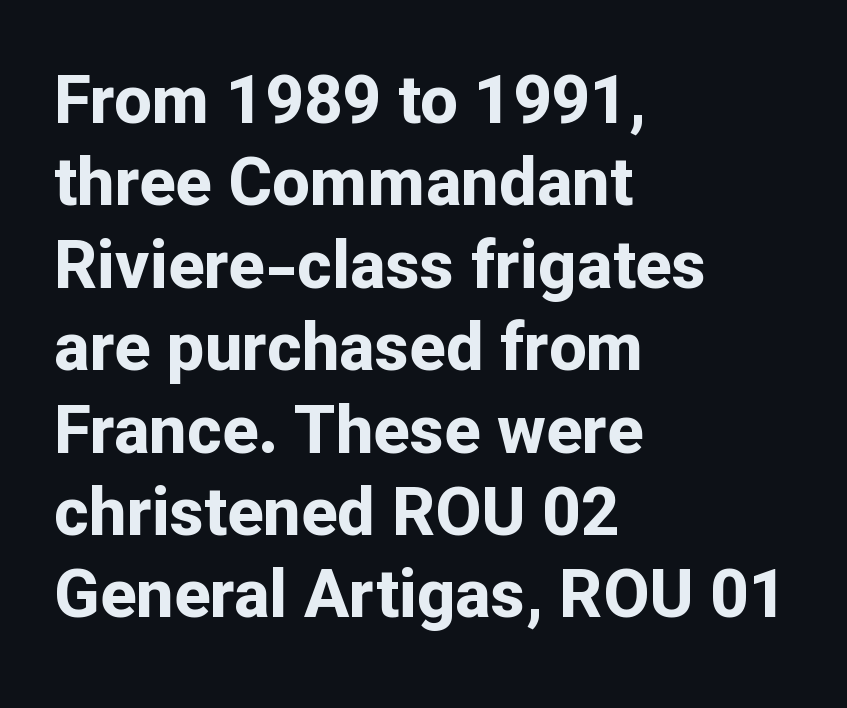
The image shows 67 px bold sans-serif type, upright; set left-aligned, line spacing 1.23x, normal letter spacing, not underlined; low stroke contrast and a medium x-height.
